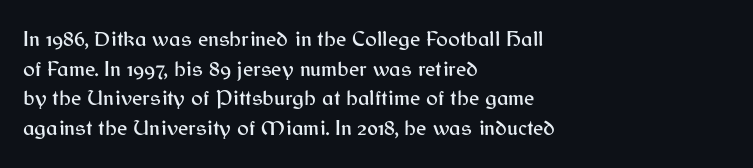
The passage shown stacks its lines at a standard gap. Look at the tracking — it's just the regular setting, nothing added. A typesetter would mark this as roman, not italic. Underlining? Definitely not there. One-word summary of the alignment: left.
